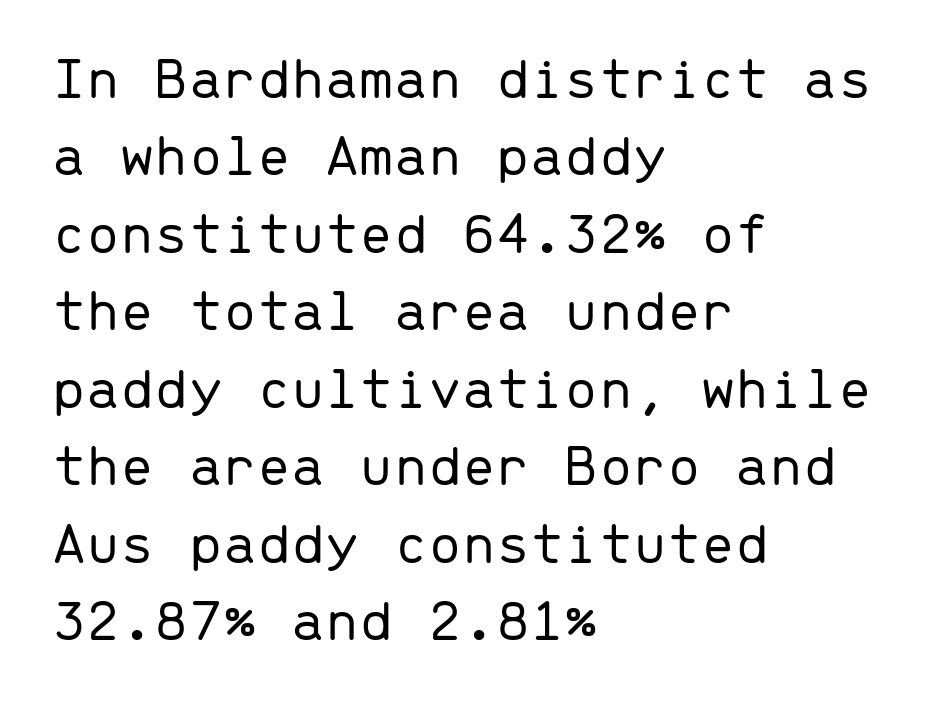
Q: Is the text bold? A: No.
Q: Is the text italic (slanted)? A: No, it is upright.
Q: Is the typeface a serif or a sans-serif typeface? A: Sans-serif.
Q: Is the text underlined? A: No.
Q: How is the paragraph aligned? A: Left-aligned.
Q: Is the spacing between letters normal or unusually wide? A: Normal.
Q: Is the spacing between lines tight, normal or loose? A: Normal.
Q: Width (condensed, normal, or wide)? A: Normal.
Q: Stroke contrast? A: Low.
Q: x-height? A: Medium.
Q: Monospaced? A: Yes.
